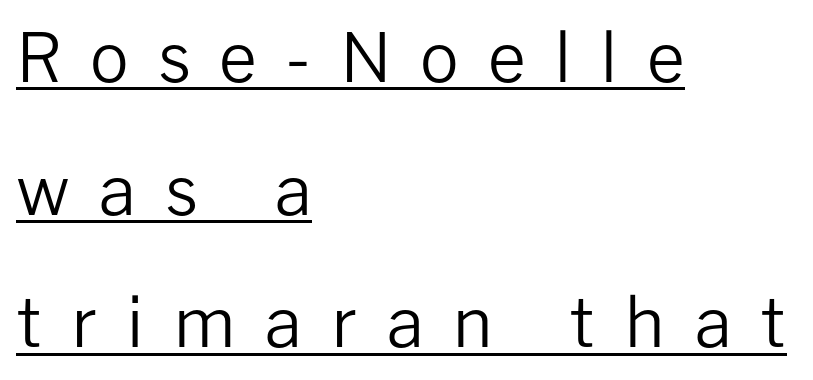
Q: Is the text bold? A: No.
Q: Is the text italic (slanted)? A: No, it is upright.
Q: Is the typeface a serif or a sans-serif typeface? A: Sans-serif.
Q: Is the text underlined? A: Yes.
Q: How is the paragraph aligned? A: Left-aligned.
Q: Is the spacing between letters normal or unusually wide? A: Unusually wide.
Q: Is the spacing between lines tight, normal or loose? A: Loose.
Q: Width (condensed, normal, or wide)? A: Normal.
Q: Stroke contrast? A: Low.
Q: x-height? A: Medium.
Q: Monospaced? A: No.
